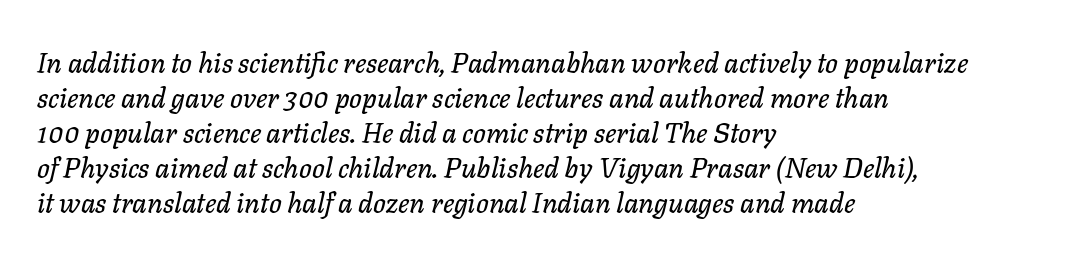
The face used here is rendered with its standard letterfit. Lines of text with bare space underneath. Rendered with sloped, italic letterforms. This block has exactly the height ordinary leading produces. The passage is arranged the way most books set body copy — flush left. Proportional: the letters do not fall into vertical columns.
